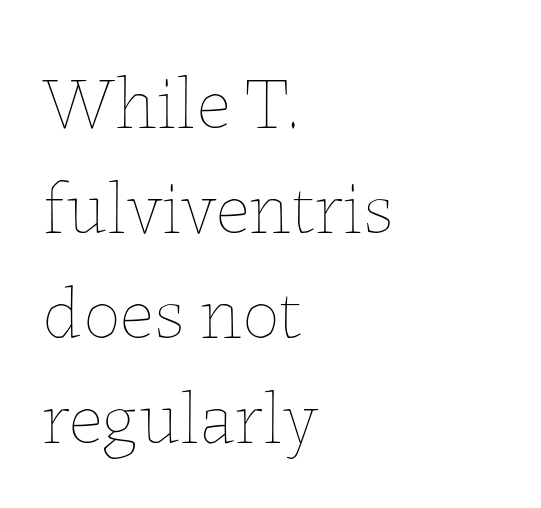
{"italic": "no", "bold": "no", "weight": "thin", "width": "normal", "stroke_contrast": "low", "x_height": "medium", "monospaced": "no", "underline": "no", "align": "left", "line_spacing": "normal", "line_spacing_ratio": 1.4, "letter_spacing": "normal", "letter_spacing_em": 0.0, "glyph_px": 75}
